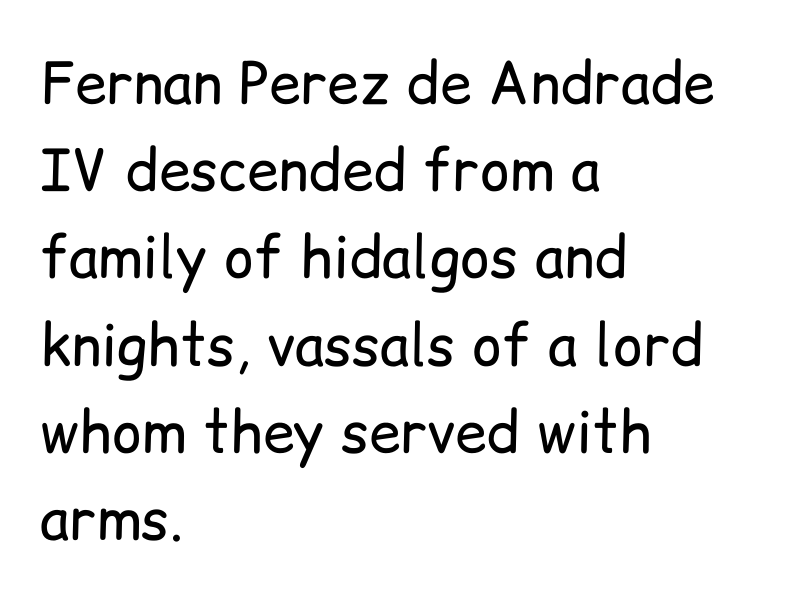
Nothing unusual about the tracking: characters are spaced as the font intends. The passage shown is typed in a proportional face where columns would drift. If you drew a ruler down the left edge, every line would touch it. The vertical gap from one line to the next is medium.
